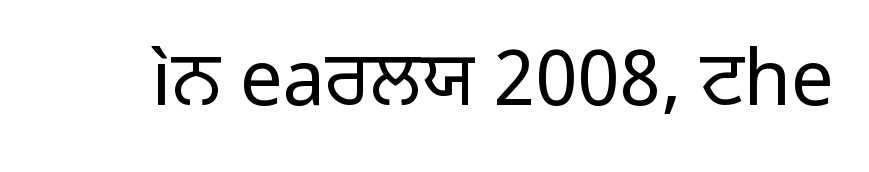
{"serif": "no", "italic": "no", "bold": "no", "weight": "regular", "width": "normal", "stroke_contrast": "low", "x_height": "medium", "monospaced": "no", "underline": "no", "letter_spacing": "normal", "letter_spacing_em": 0.0, "glyph_px": 76}
